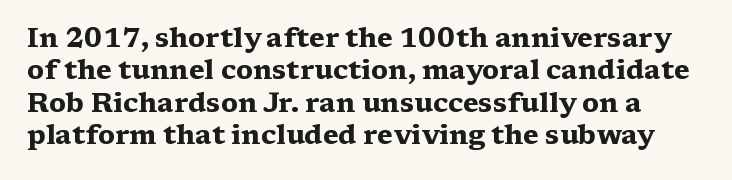
The image shows 27 px bold type, upright; set line spacing 1.2x, normal letter spacing, not underlined.
